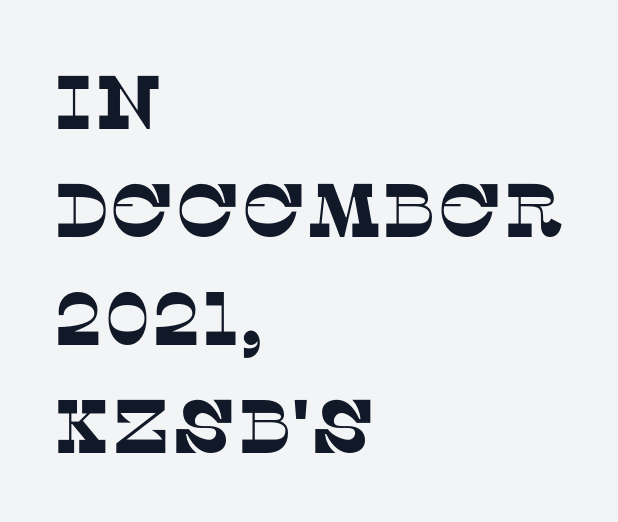
{"serif": "yes", "width": "normal", "stroke_contrast": "low", "x_height": "large", "monospaced": "no", "underline": "no", "align": "left", "line_spacing": "normal", "line_spacing_ratio": 1.42, "letter_spacing": "normal", "letter_spacing_em": 0.0, "glyph_px": 76}
